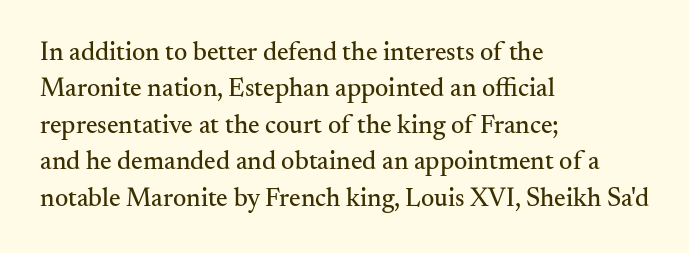
Q: Is the text italic (slanted)? A: No, it is upright.
Q: Is the text underlined? A: No.
Q: How is the paragraph aligned? A: Left-aligned.
Q: Is the spacing between letters normal or unusually wide? A: Normal.
Q: Is the spacing between lines tight, normal or loose? A: Normal.
